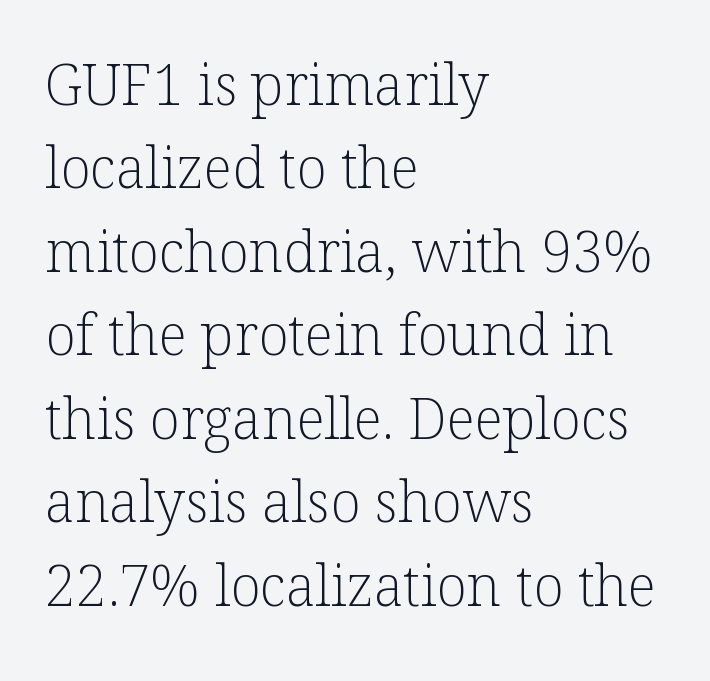
The image shows 56 px light serif type, upright; set left-aligned, normal line spacing (1.49x), normal letter spacing, not underlined; low stroke contrast and a medium x-height.
